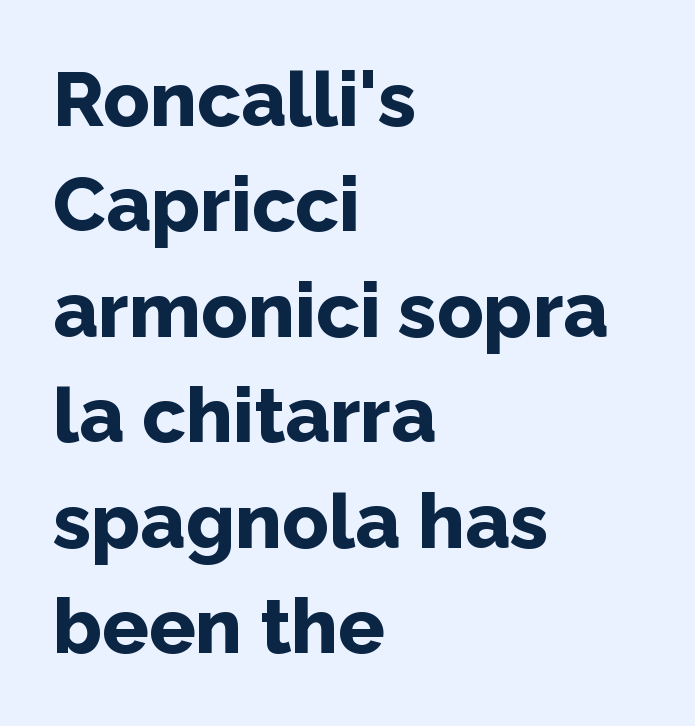
Q: Is the text bold? A: Yes.
Q: Is the text italic (slanted)? A: No, it is upright.
Q: Is the typeface a serif or a sans-serif typeface? A: Sans-serif.
Q: Is the text underlined? A: No.
Q: How is the paragraph aligned? A: Left-aligned.
Q: Is the spacing between letters normal or unusually wide? A: Normal.
Q: Is the spacing between lines tight, normal or loose? A: Normal.
Q: Width (condensed, normal, or wide)? A: Normal.
Q: Stroke contrast? A: Low.
Q: x-height? A: Medium.
Q: Monospaced? A: No.
